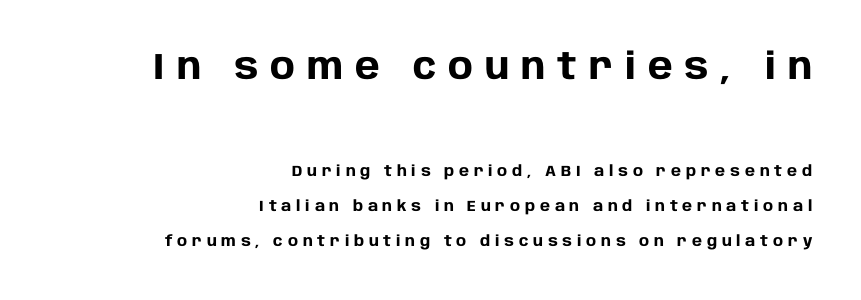
The image shows 37 px heavy sans-serif type, upright; set right-aligned, loose line spacing (2.32x), unusually wide letter spacing (+0.32 em), not underlined; the first (top) block is 2.47x larger; low stroke contrast and a large x-height.
